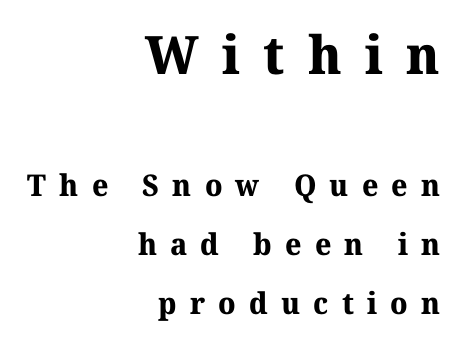
{"serif": "yes", "bold": "yes", "weight": "bold", "width": "normal", "stroke_contrast": "medium", "x_height": "medium", "monospaced": "no", "underline": "no", "align": "right", "line_spacing": "loose", "line_spacing_ratio": 1.96, "letter_spacing": "wide", "letter_spacing_em": 0.44, "larger_block": "first", "size_ratio": 1.77, "glyph_px": 53}
